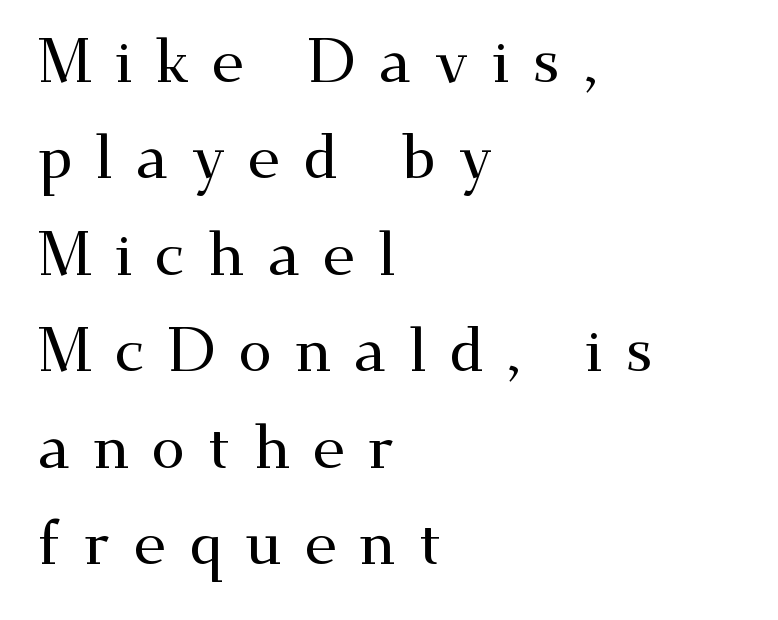
{"serif": "yes", "italic": "no", "width": "wide", "stroke_contrast": "medium", "x_height": "small", "monospaced": "no", "underline": "no", "align": "left", "line_spacing": "normal", "line_spacing_ratio": 1.58, "letter_spacing": "wide", "letter_spacing_em": 0.37, "glyph_px": 61}
